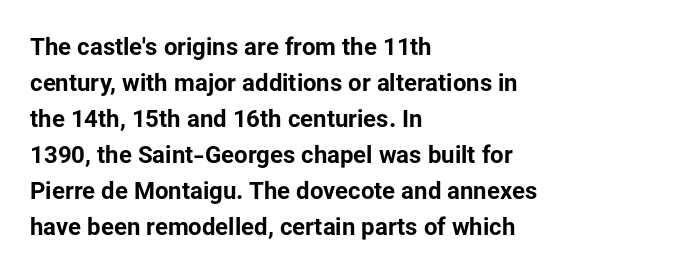
{"italic": "no", "bold": "yes", "underline": "no", "align": "left", "line_spacing": "normal", "line_spacing_ratio": 1.5, "letter_spacing": "normal", "letter_spacing_em": 0.0, "glyph_px": 24}
